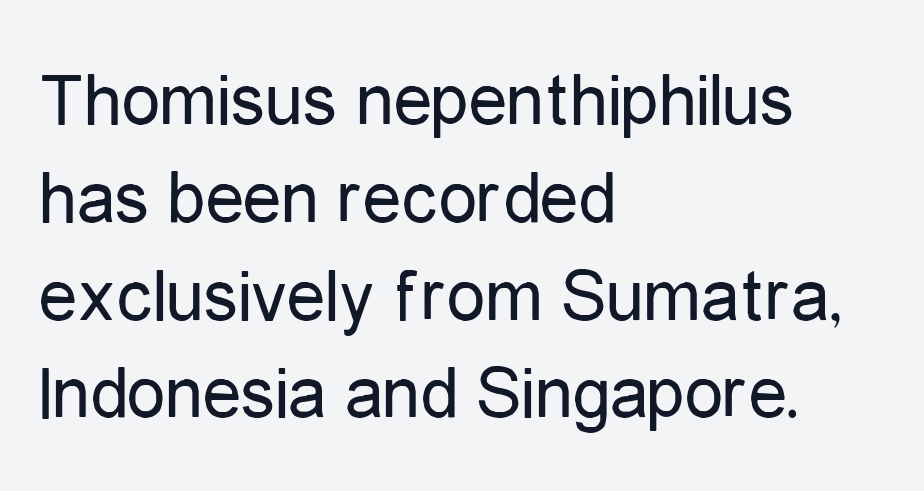
Character widths vary here, with narrow letters taking less room than wide ones. This rendering leaves character spacing at its baseline value. The gap between lines stays unmarked. If you measured baseline to baseline, you'd find a middling distance.
